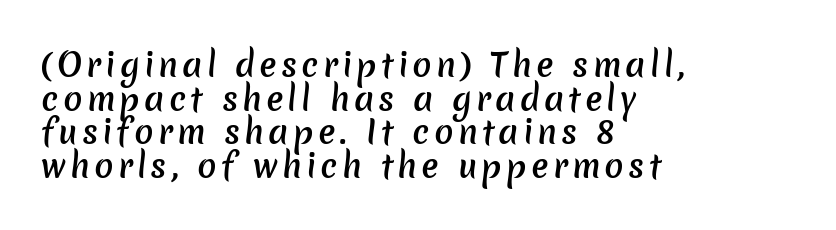
{"serif": "no", "bold": "semi", "weight": "semibold", "width": "normal", "stroke_contrast": "low", "x_height": "medium", "monospaced": "no", "underline": "no", "align": "left", "line_spacing": "tight", "line_spacing_ratio": 1.05, "glyph_px": 32}
